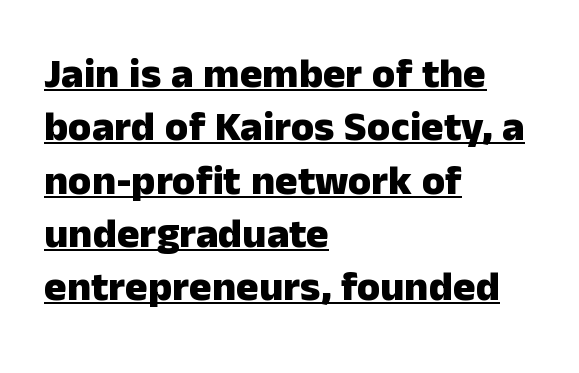
Q: Is the text bold? A: Yes.
Q: Is the text italic (slanted)? A: No, it is upright.
Q: Is the typeface a serif or a sans-serif typeface? A: Sans-serif.
Q: Is the text underlined? A: Yes.
Q: How is the paragraph aligned? A: Left-aligned.
Q: Is the spacing between letters normal or unusually wide? A: Normal.
Q: Is the spacing between lines tight, normal or loose? A: Normal.
Q: Width (condensed, normal, or wide)? A: Normal.
Q: Stroke contrast? A: Low.
Q: x-height? A: Medium.
Q: Monospaced? A: No.
